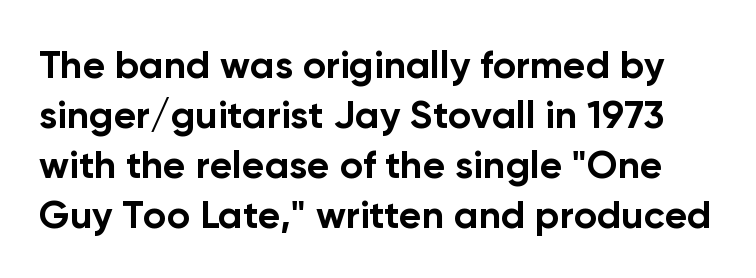
Characters remain perfectly vertical along every line. What stands out about the letter spacing? Nothing — it is the standard amount. Note the varied advance widths — an 'i' is clearly narrower than an 'm'. Are there feet on the stems? There aren't — it's a sans. The space between consecutive lines is moderate.
